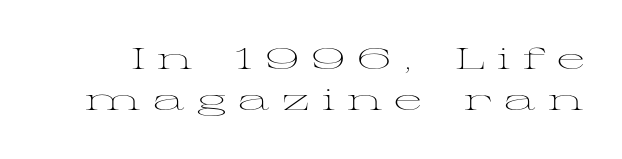
Q: Is the text bold? A: No.
Q: Is the text italic (slanted)? A: No, it is upright.
Q: Is the typeface a serif or a sans-serif typeface? A: Serif.
Q: Is the text underlined? A: No.
Q: Is the spacing between letters normal or unusually wide? A: Unusually wide.
Q: Is the spacing between lines tight, normal or loose? A: Normal.
Q: Width (condensed, normal, or wide)? A: Wide.
Q: Stroke contrast? A: Medium.
Q: x-height? A: Medium.
Q: Monospaced? A: No.
